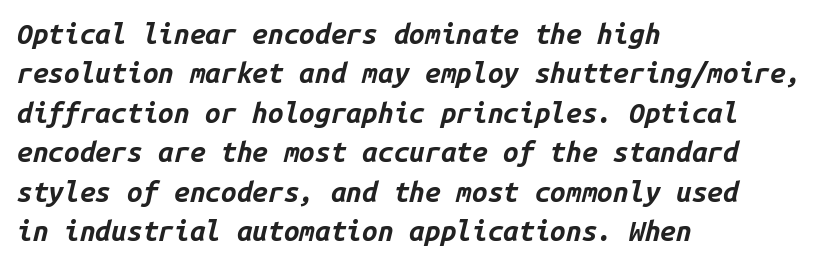
Q: Is the text bold? A: Yes.
Q: Is the text italic (slanted)? A: Yes, it leans right by about 14 degrees.
Q: Is the text underlined? A: No.
Q: How is the paragraph aligned? A: Left-aligned.
Q: Is the spacing between letters normal or unusually wide? A: Normal.
Q: Is the spacing between lines tight, normal or loose? A: Normal.
Q: Width (condensed, normal, or wide)? A: Normal.
Q: Stroke contrast? A: Low.
Q: x-height? A: Medium.
Q: Monospaced? A: Yes.
